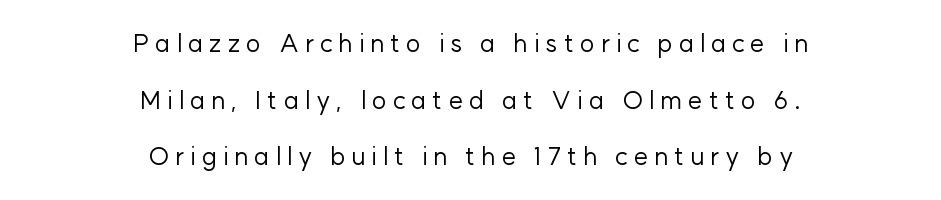
Q: Is the text bold? A: No.
Q: Is the text italic (slanted)? A: No, it is upright.
Q: Is the text underlined? A: No.
Q: How is the paragraph aligned? A: Centered.
Q: Is the spacing between letters normal or unusually wide? A: Unusually wide.
Q: Is the spacing between lines tight, normal or loose? A: Loose.
